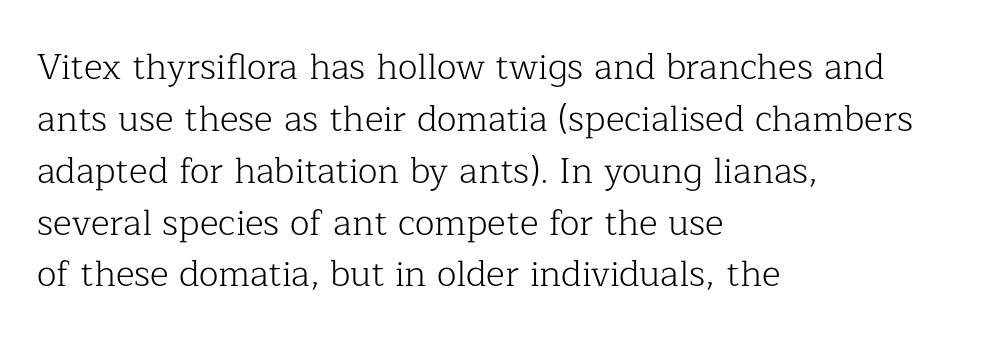
Looks like regular typesetting: each glyph gets only the width it needs. Casual observation: everything's shoved over to the left. The typeface chosen for these lines features serifs. A typesetter would mark this as roman, not italic.
